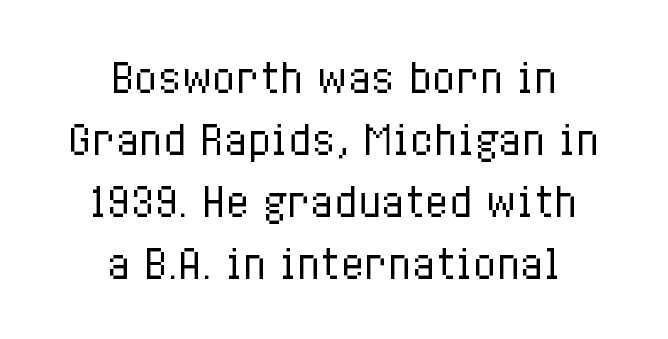
Q: Is the text bold? A: No.
Q: Is the text italic (slanted)? A: No, it is upright.
Q: Is the text underlined? A: No.
Q: How is the paragraph aligned? A: Centered.
Q: Is the spacing between letters normal or unusually wide? A: Normal.
Q: Is the spacing between lines tight, normal or loose? A: Normal.
Q: Width (condensed, normal, or wide)? A: Condensed.
Q: Stroke contrast? A: Low.
Q: x-height? A: Medium.
Q: Monospaced? A: No.
